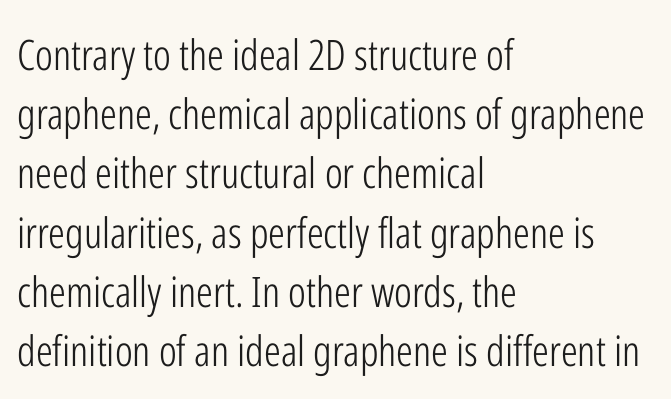
Q: Is the text bold? A: No.
Q: Is the text italic (slanted)? A: No, it is upright.
Q: Is the typeface a serif or a sans-serif typeface? A: Sans-serif.
Q: Is the text underlined? A: No.
Q: How is the paragraph aligned? A: Left-aligned.
Q: Is the spacing between letters normal or unusually wide? A: Normal.
Q: Is the spacing between lines tight, normal or loose? A: Normal.
Q: Width (condensed, normal, or wide)? A: Condensed.
Q: Stroke contrast? A: Low.
Q: x-height? A: Medium.
Q: Monospaced? A: No.
